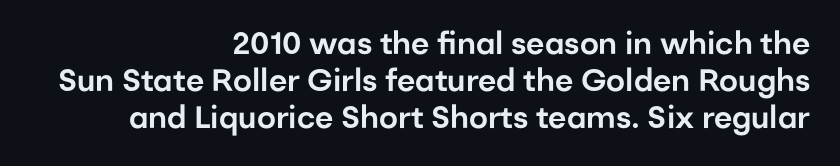
Q: Is the text italic (slanted)? A: No, it is upright.
Q: Is the typeface a serif or a sans-serif typeface? A: Sans-serif.
Q: Is the text underlined? A: No.
Q: How is the paragraph aligned? A: Right-aligned.
Q: Is the spacing between letters normal or unusually wide? A: Normal.
Q: Width (condensed, normal, or wide)? A: Normal.
Q: Stroke contrast? A: Low.
Q: x-height? A: Medium.
Q: Monospaced? A: No.
